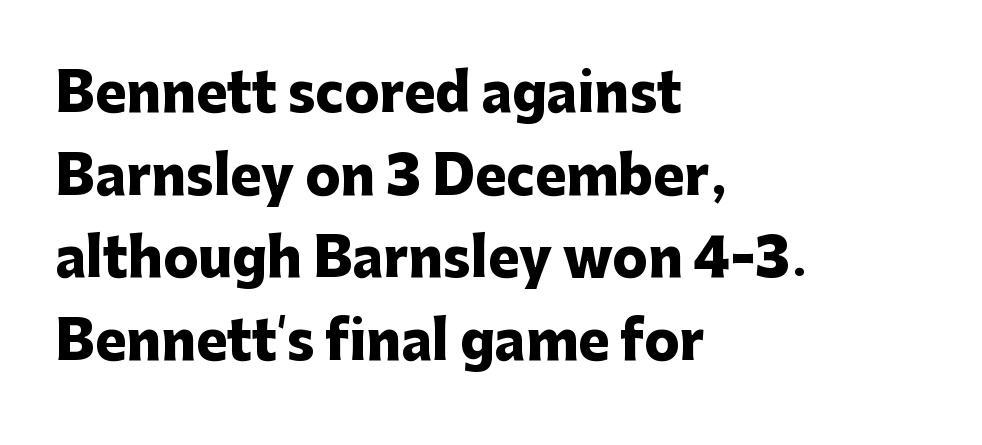
Q: Is the text bold? A: Yes.
Q: Is the text italic (slanted)? A: No, it is upright.
Q: Is the typeface a serif or a sans-serif typeface? A: Sans-serif.
Q: Is the text underlined? A: No.
Q: How is the paragraph aligned? A: Left-aligned.
Q: Is the spacing between letters normal or unusually wide? A: Normal.
Q: Is the spacing between lines tight, normal or loose? A: Normal.
Q: Width (condensed, normal, or wide)? A: Normal.
Q: Stroke contrast? A: Low.
Q: x-height? A: Medium.
Q: Monospaced? A: No.
